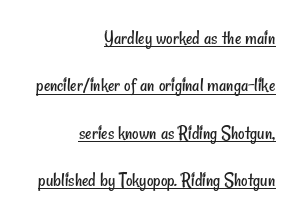
{"bold": "no", "underline": "yes", "align": "right", "line_spacing": "loose", "line_spacing_ratio": 2.37, "letter_spacing": "normal", "letter_spacing_em": 0.0, "glyph_px": 20}
